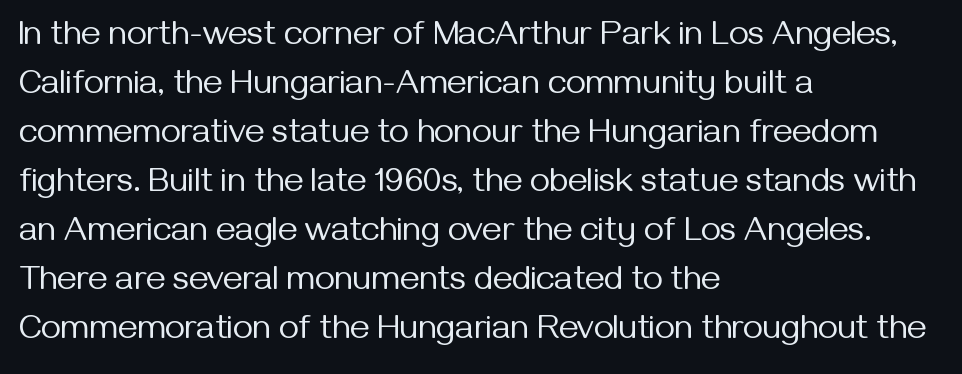
Style check: upright. Leftover space on each line is placed entirely after the last word. Anything drawn beneath the words? Only blank space. Note: no serifs on the glyphs. In terms of letterspacing, this is plain default setting.
